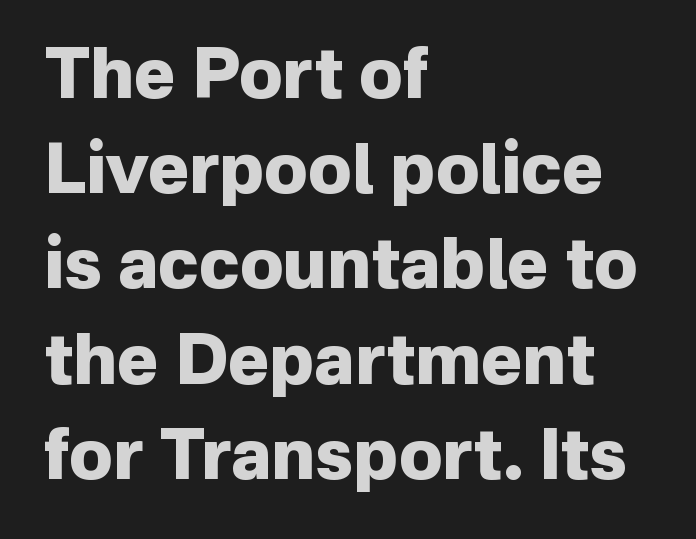
The image shows 69 px heavy sans-serif type, upright; set left-aligned, normal line spacing (1.38x), normal letter spacing, not underlined; low stroke contrast and a medium x-height.
